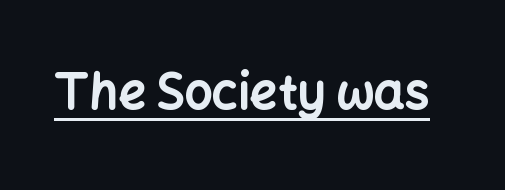
Q: Is the text bold? A: Yes.
Q: Is the text italic (slanted)? A: No, it is upright.
Q: Is the typeface a serif or a sans-serif typeface? A: Sans-serif.
Q: Is the text underlined? A: Yes.
Q: Is the spacing between letters normal or unusually wide? A: Normal.
Q: Width (condensed, normal, or wide)? A: Normal.
Q: Stroke contrast? A: Low.
Q: x-height? A: Medium.
Q: Monospaced? A: No.
